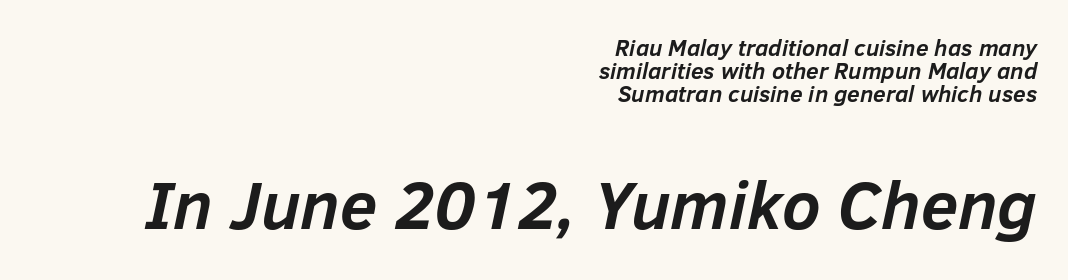
The image shows 68 px semibold type, italic (leaning right); set right-aligned, tight line spacing (1.01x), normal letter spacing, not underlined; the second (bottom) block is 2.96x larger; low stroke contrast and a medium x-height.
